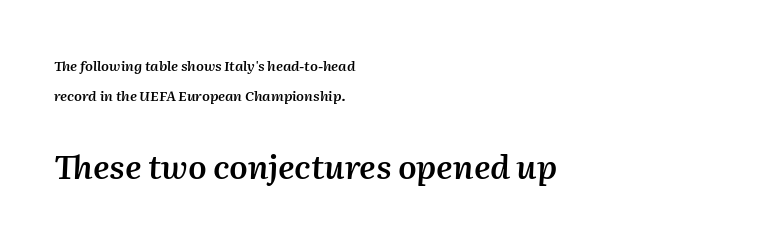
{"italic": "yes", "lean": "right", "slant_degrees": 2, "bold": "semi", "weight": "semibold", "width": "normal", "stroke_contrast": "medium", "x_height": "medium", "monospaced": "no", "underline": "no", "align": "left", "line_spacing": "loose", "line_spacing_ratio": 2.13, "letter_spacing": "normal", "letter_spacing_em": 0.0, "larger_block": "second", "size_ratio": 2.36, "glyph_px": 33}
